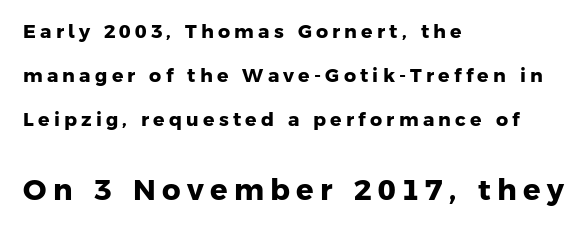
{"serif": "no", "bold": "yes", "weight": "heavy", "width": "normal", "stroke_contrast": "low", "x_height": "medium", "monospaced": "no", "underline": "no", "align": "left", "line_spacing": "loose", "line_spacing_ratio": 2.32, "letter_spacing": "wide", "letter_spacing_em": 0.22, "larger_block": "second", "size_ratio": 1.53, "glyph_px": 29}
